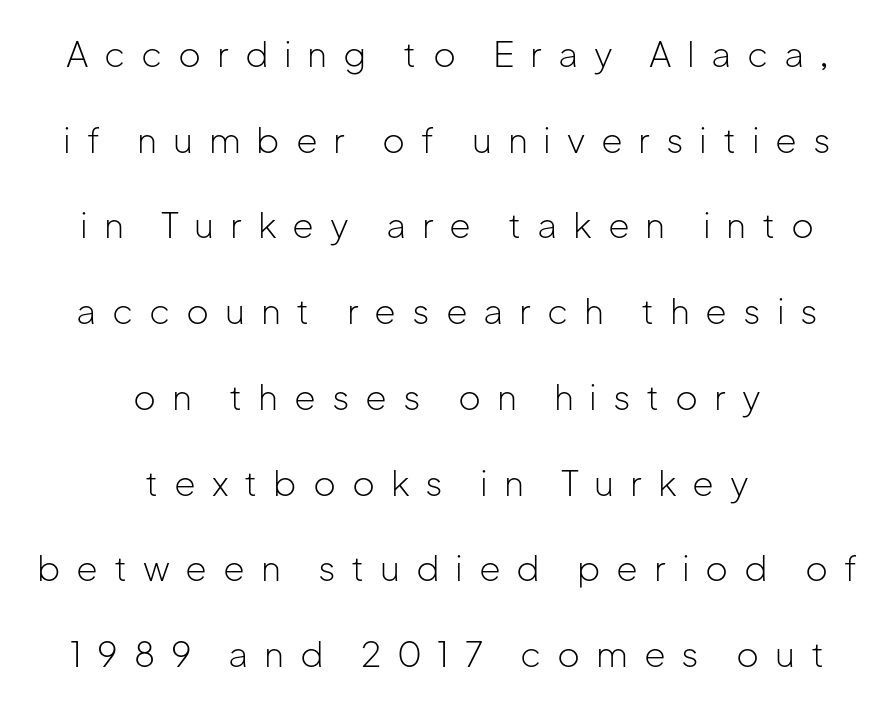
{"serif": "no", "italic": "no", "bold": "no", "weight": "light", "width": "normal", "stroke_contrast": "low", "x_height": "medium", "monospaced": "no", "underline": "no", "align": "center", "line_spacing": "loose", "line_spacing_ratio": 2.45, "letter_spacing": "wide", "letter_spacing_em": 0.45, "glyph_px": 35}
